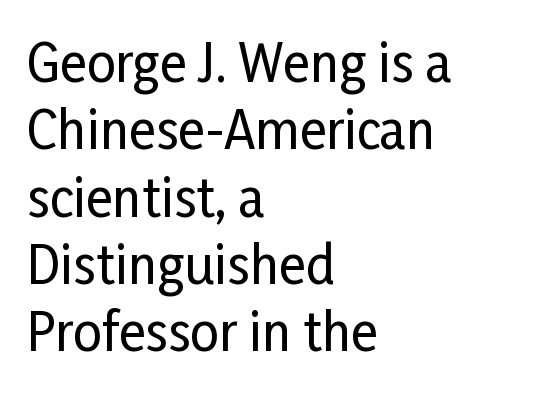
The image shows 51 px condensed sans-serif type, upright; set left-aligned, normal line spacing (1.32x), normal letter spacing, not underlined; low stroke contrast and a medium x-height.
